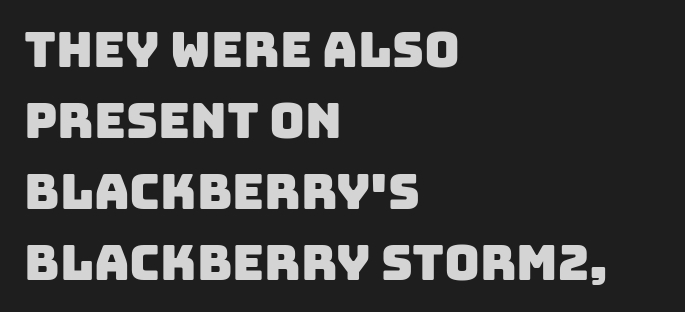
The image shows 49 px sans-serif type; set left-aligned, normal line spacing (1.45x), normal letter spacing, not underlined; low stroke contrast and a large x-height.
